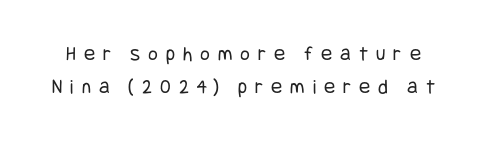
Q: Is the text bold? A: No.
Q: Is the text italic (slanted)? A: No, it is upright.
Q: Is the text underlined? A: No.
Q: Is the spacing between letters normal or unusually wide? A: Unusually wide.
Q: Is the spacing between lines tight, normal or loose? A: Normal.
